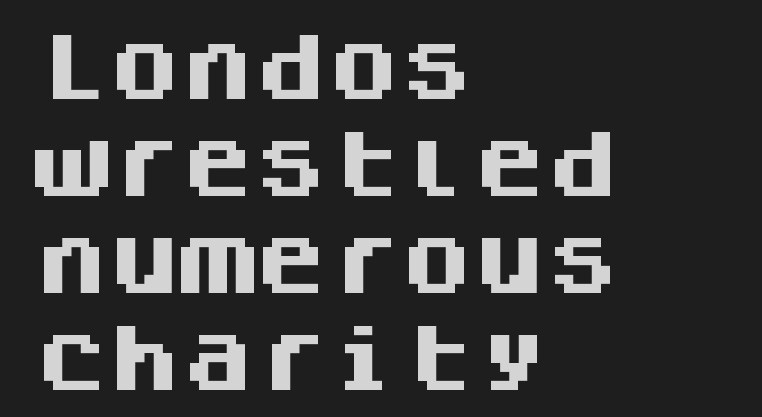
Every character here occupies the same horizontal width, giving the sample a typewriter-like rhythm. Words appear dense and cohesive because spacing is normal. The specimen reads as upright at a glance. Decoration check: the copy has no underline. This block has exactly the height ordinary leading produces. Nothing sits at the stroke ends, so this counts as sans-serif.
